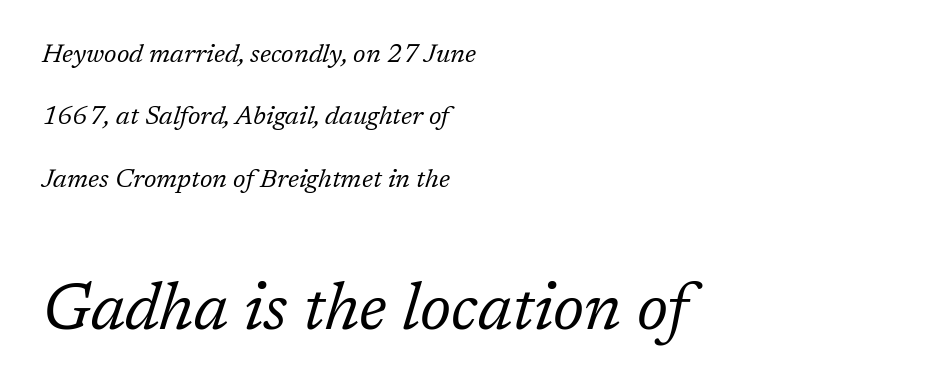
Q: Is the text bold? A: No.
Q: Is the text italic (slanted)? A: Yes, it leans right by about 17 degrees.
Q: Is the typeface a serif or a sans-serif typeface? A: Serif.
Q: Is the text underlined? A: No.
Q: How is the paragraph aligned? A: Left-aligned.
Q: Is the spacing between letters normal or unusually wide? A: Normal.
Q: Is the spacing between lines tight, normal or loose? A: Loose.
Q: Which block of text is set in a larger size, the first (top) or the second (bottom)? A: The second (bottom) one.
Q: Width (condensed, normal, or wide)? A: Normal.
Q: Stroke contrast? A: Low.
Q: x-height? A: Medium.
Q: Monospaced? A: No.
